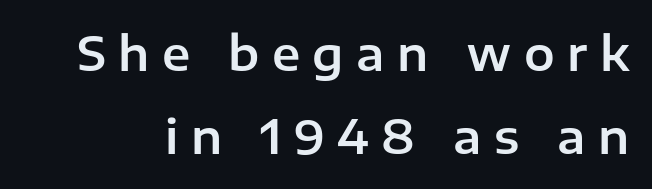
The passage shown is typed in a proportional face where columns would drift. Examine the stroke ends and you'll find no serifs. If you drew a line through each stem, it would be perfectly vertical. The baseline area is clear. Spacing between characters has been opened up far beyond the box default.
